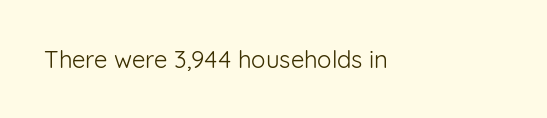
{"italic": "no", "bold": "no", "underline": "no", "letter_spacing": "normal", "letter_spacing_em": 0.0, "glyph_px": 24}
